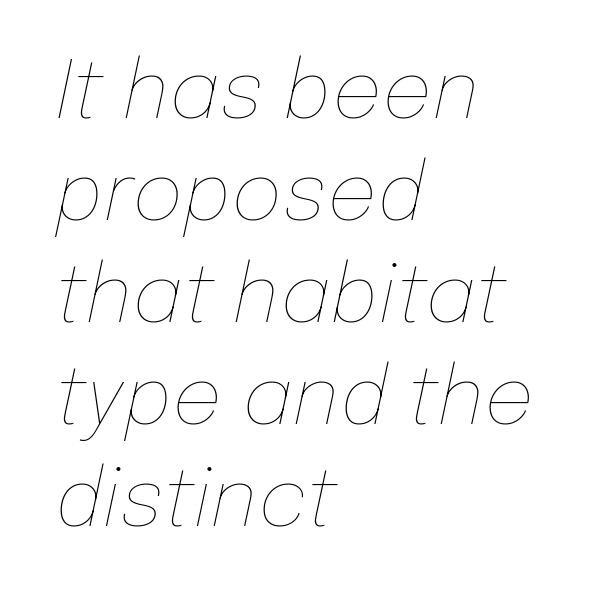
{"italic": "yes", "lean": "right", "slant_degrees": 12, "bold": "no", "weight": "thin", "width": "normal", "stroke_contrast": "low", "x_height": "medium", "monospaced": "no", "underline": "no", "align": "left", "line_spacing": "normal", "line_spacing_ratio": 1.29, "letter_spacing": "normal", "letter_spacing_em": 0.0, "glyph_px": 79}
